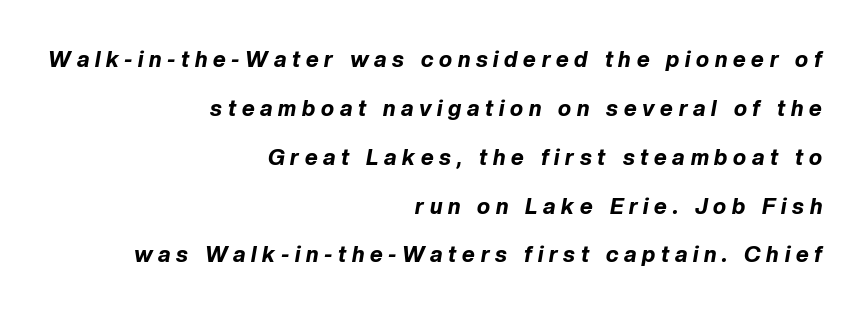
The image shows 22 px bold type, italic (leaning right); set right-aligned, loose line spacing (2.22x), unusually wide letter spacing (+0.26 em), not underlined.
